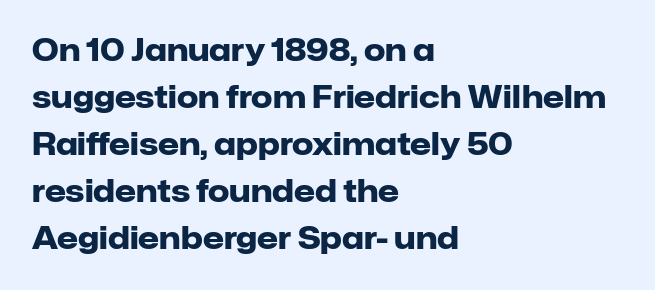
Q: Is the text bold? A: Yes.
Q: Is the text italic (slanted)? A: No, it is upright.
Q: Is the typeface a serif or a sans-serif typeface? A: Sans-serif.
Q: Is the text underlined? A: No.
Q: How is the paragraph aligned? A: Left-aligned.
Q: Is the spacing between letters normal or unusually wide? A: Normal.
Q: Is the spacing between lines tight, normal or loose? A: Normal.
Q: Width (condensed, normal, or wide)? A: Normal.
Q: Stroke contrast? A: Low.
Q: x-height? A: Medium.
Q: Monospaced? A: No.
